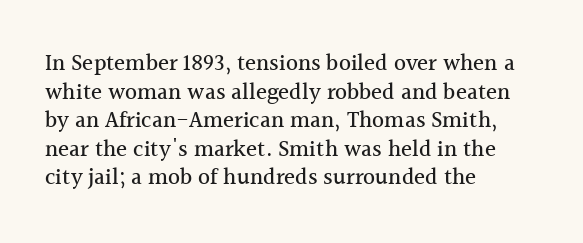
Q: Is the text italic (slanted)? A: No, it is upright.
Q: Is the text underlined? A: No.
Q: How is the paragraph aligned? A: Left-aligned.
Q: Is the spacing between letters normal or unusually wide? A: Normal.
